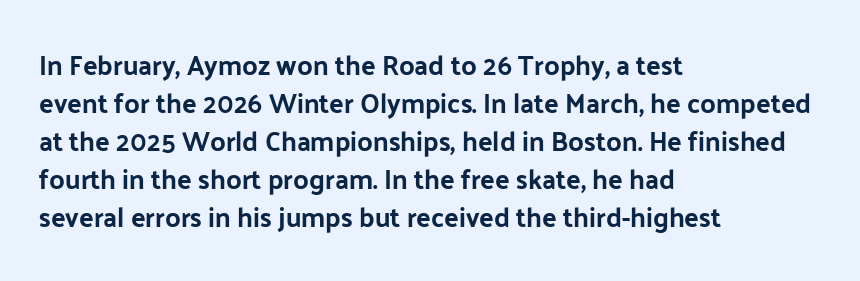
Q: Is the text italic (slanted)? A: No, it is upright.
Q: Is the text underlined? A: No.
Q: How is the paragraph aligned? A: Left-aligned.
Q: Is the spacing between letters normal or unusually wide? A: Normal.
Q: Is the spacing between lines tight, normal or loose? A: Normal.
